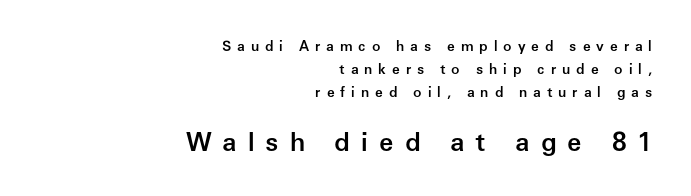
Q: Is the text bold? A: Semi-bold.
Q: Is the text italic (slanted)? A: No, it is upright.
Q: Is the text underlined? A: No.
Q: How is the paragraph aligned? A: Right-aligned.
Q: Is the spacing between letters normal or unusually wide? A: Unusually wide.
Q: Is the spacing between lines tight, normal or loose? A: Normal.
Q: Which block of text is set in a larger size, the first (top) or the second (bottom)? A: The second (bottom) one.
